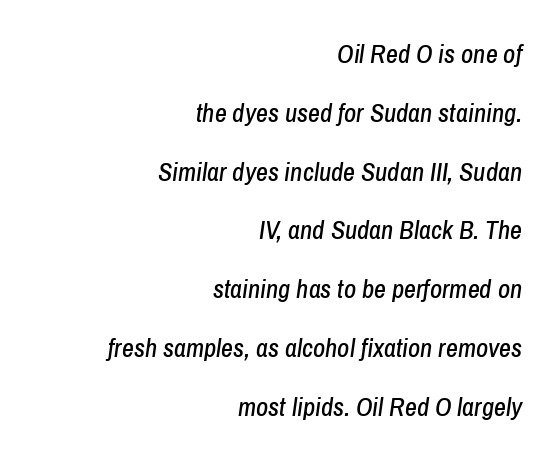
Q: Is the text italic (slanted)? A: Yes, it leans right by about 8 degrees.
Q: Is the text underlined? A: No.
Q: How is the paragraph aligned? A: Right-aligned.
Q: Is the spacing between letters normal or unusually wide? A: Normal.
Q: Is the spacing between lines tight, normal or loose? A: Loose.
